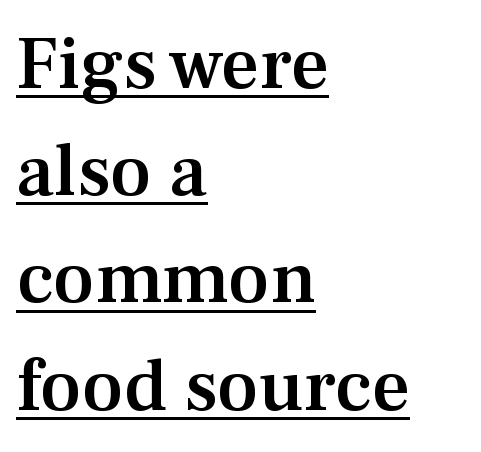
{"serif": "yes", "italic": "no", "bold": "semi", "weight": "semibold", "width": "normal", "stroke_contrast": "medium", "x_height": "medium", "monospaced": "no", "underline": "yes", "align": "left", "line_spacing": "normal", "line_spacing_ratio": 1.43, "letter_spacing": "normal", "letter_spacing_em": 0.0, "glyph_px": 75}
